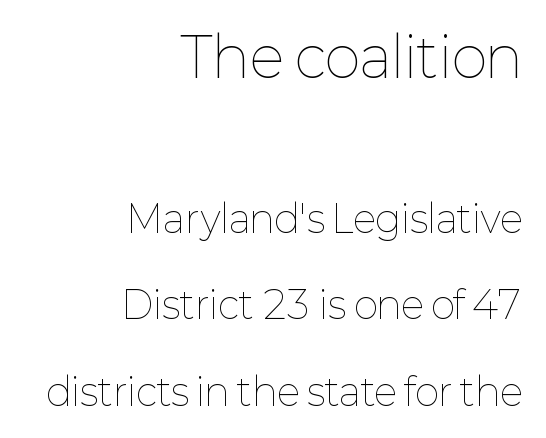
{"italic": "no", "bold": "no", "weight": "thin", "width": "normal", "stroke_contrast": "low", "x_height": "medium", "monospaced": "no", "underline": "no", "align": "right", "line_spacing": "loose", "line_spacing_ratio": 2.33, "letter_spacing": "normal", "letter_spacing_em": 0.0, "larger_block": "first", "size_ratio": 1.49, "glyph_px": 55}
